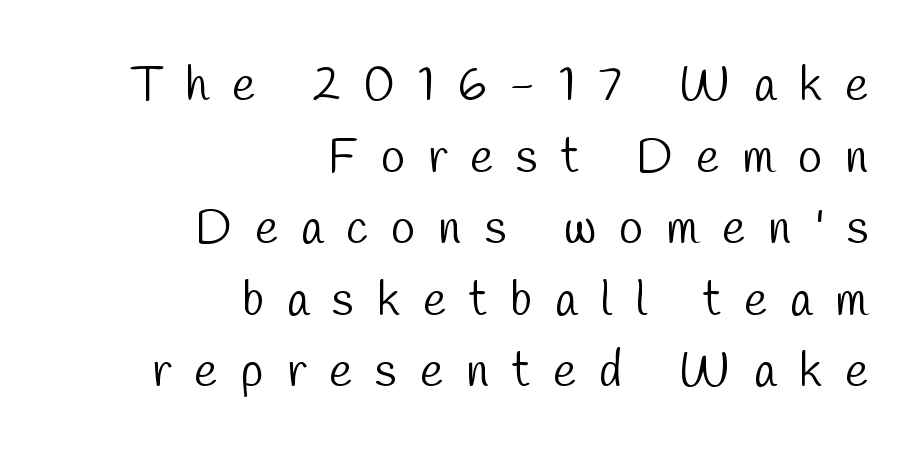
{"serif": "no", "bold": "no", "weight": "light", "width": "condensed", "stroke_contrast": "low", "x_height": "medium", "monospaced": "no", "underline": "no", "align": "right", "line_spacing": "normal", "line_spacing_ratio": 1.46, "letter_spacing": "wide", "letter_spacing_em": 0.47, "glyph_px": 49}
